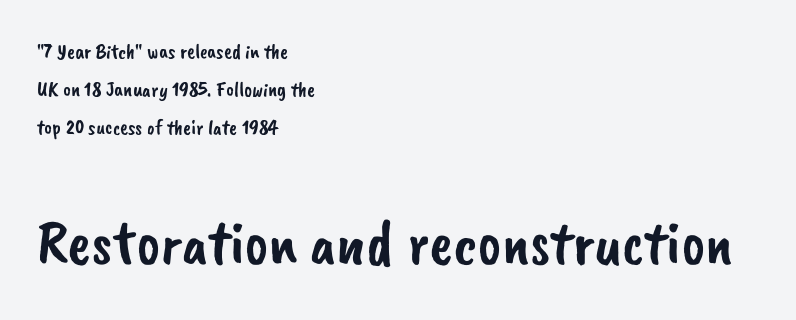
The gaps between neighbouring characters are ordinary and unremarkable. Does the type have serifs? No, each stem ends abruptly. Where is the straight margin? On the left. Proportional: the letters do not fall into vertical columns. The passage shown begins with its smaller block and ends with its larger one. Lines of text with bare space underneath.
